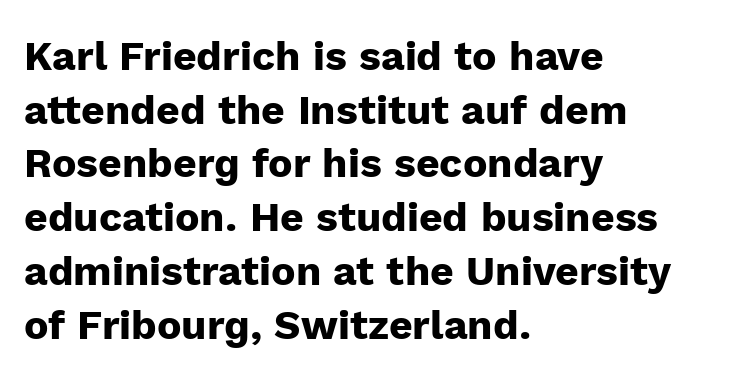
Q: Is the text bold? A: Yes.
Q: Is the text italic (slanted)? A: No, it is upright.
Q: Is the typeface a serif or a sans-serif typeface? A: Sans-serif.
Q: Is the text underlined? A: No.
Q: How is the paragraph aligned? A: Left-aligned.
Q: Is the spacing between letters normal or unusually wide? A: Normal.
Q: Is the spacing between lines tight, normal or loose? A: Normal.
Q: Width (condensed, normal, or wide)? A: Normal.
Q: Stroke contrast? A: Low.
Q: x-height? A: Medium.
Q: Monospaced? A: No.
